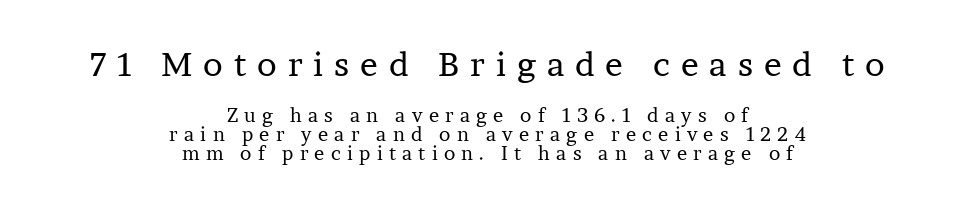
{"serif": "yes", "italic": "no", "bold": "no", "weight": "regular", "width": "normal", "stroke_contrast": "low", "x_height": "medium", "monospaced": "no", "underline": "no", "align": "center", "line_spacing": "tight", "line_spacing_ratio": 1.01, "letter_spacing": "wide", "letter_spacing_em": 0.33, "larger_block": "first", "size_ratio": 1.74, "glyph_px": 33}
